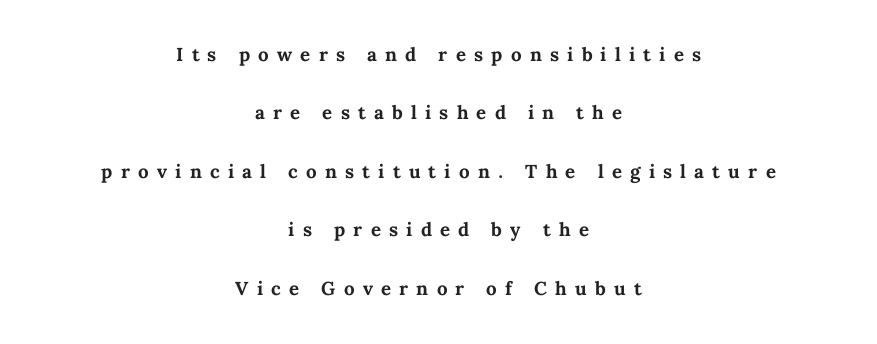
{"italic": "no", "bold": "yes", "underline": "no", "align": "center", "line_spacing": "loose", "line_spacing_ratio": 2.34, "letter_spacing": "wide", "letter_spacing_em": 0.33, "glyph_px": 25}
